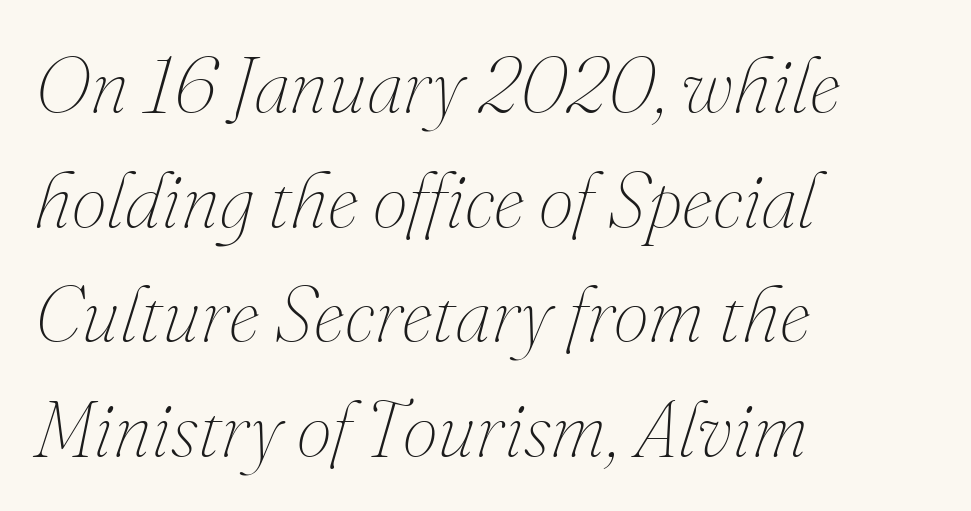
Summary of weight: not heavy and not bold. The text carries the slant typical of an italic or oblique font. Horizontal bands of white between lines are of average thickness. The strip under each line holds only bare page. A typesetter would call this proportional, since set widths differ per character. A student would call this left alignment; a typographer would say flush left, rag right.
